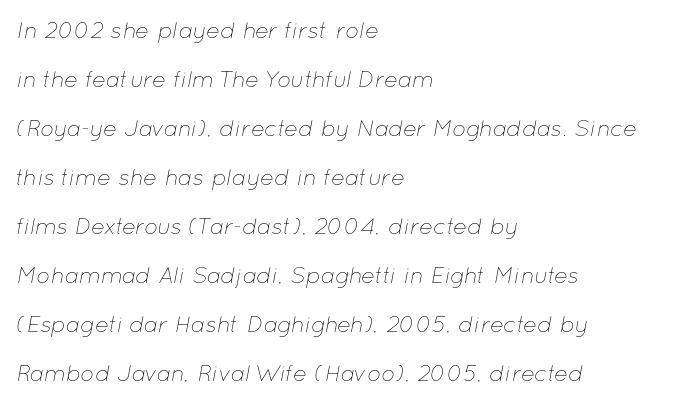
Q: Is the text bold? A: No.
Q: Is the text italic (slanted)? A: Yes, it leans right by about 12 degrees.
Q: Is the text underlined? A: No.
Q: How is the paragraph aligned? A: Left-aligned.
Q: Is the spacing between letters normal or unusually wide? A: Normal.
Q: Is the spacing between lines tight, normal or loose? A: Loose.
